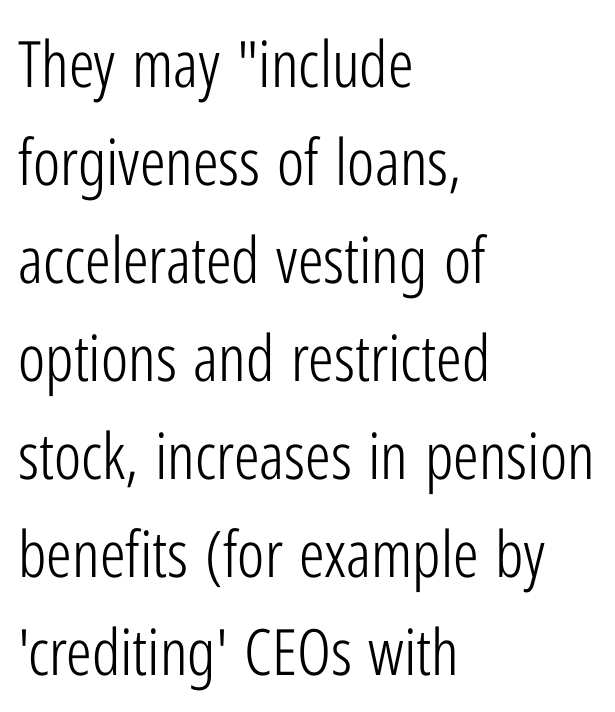
Q: Is the text bold? A: No.
Q: Is the text italic (slanted)? A: No, it is upright.
Q: Is the typeface a serif or a sans-serif typeface? A: Sans-serif.
Q: Is the text underlined? A: No.
Q: How is the paragraph aligned? A: Left-aligned.
Q: Is the spacing between letters normal or unusually wide? A: Normal.
Q: Is the spacing between lines tight, normal or loose? A: Normal.
Q: Width (condensed, normal, or wide)? A: Condensed.
Q: Stroke contrast? A: Low.
Q: x-height? A: Medium.
Q: Monospaced? A: No.
